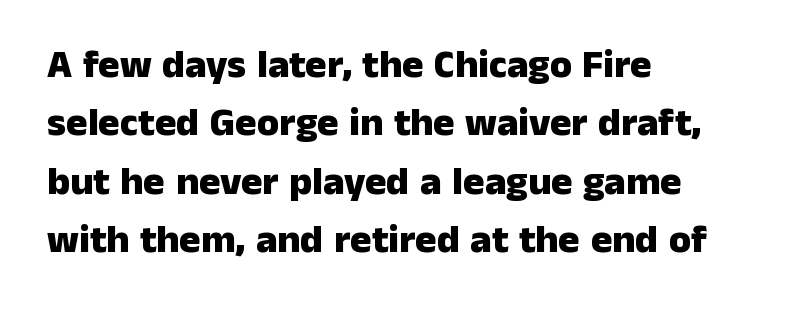
The vertical gap from one line to the next is medium. This sample uses a sans-serif face. The strokes are fattened all the way to bold. Type without underlining. Is this a fixed-width face? No — the glyphs have proportional, varying widths. Every row of glyphs begins at an identical x-position on the left.
